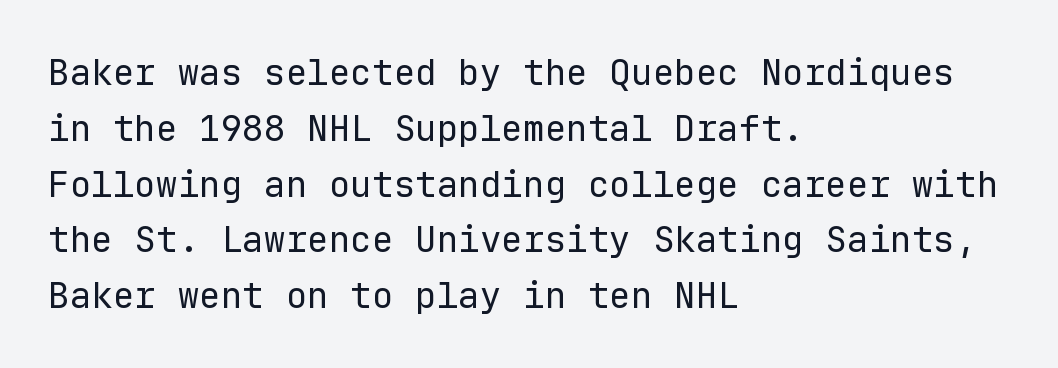
The image shows 36 px regular-weight sans-serif type, upright, monospaced; set left-aligned, normal line spacing (1.55x), normal letter spacing, not underlined; low stroke contrast and a medium x-height.
